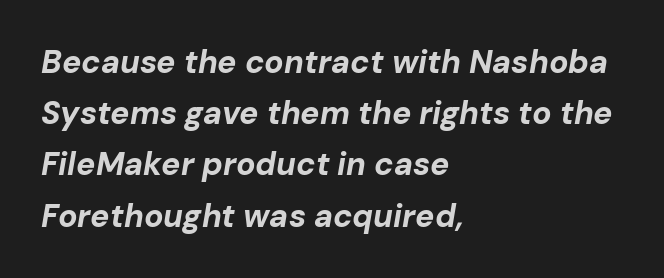
Q: Is the text bold? A: Yes.
Q: Is the text italic (slanted)? A: Yes, it leans right by about 10 degrees.
Q: Is the text underlined? A: No.
Q: How is the paragraph aligned? A: Left-aligned.
Q: Is the spacing between letters normal or unusually wide? A: Normal.
Q: Is the spacing between lines tight, normal or loose? A: Normal.
Q: Width (condensed, normal, or wide)? A: Normal.
Q: Stroke contrast? A: Low.
Q: x-height? A: Medium.
Q: Monospaced? A: No.
